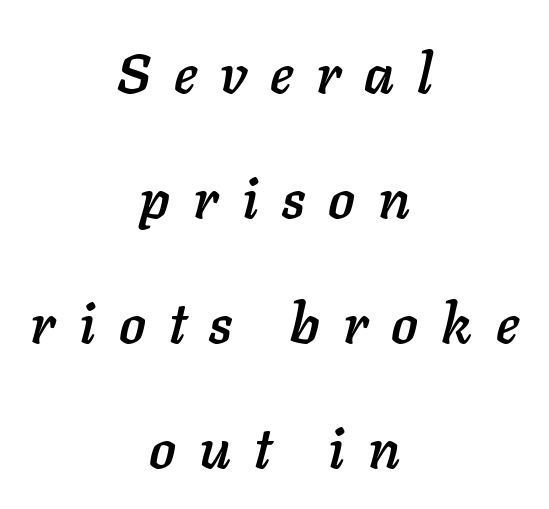
The letters are slanted; this is an italic face. Clear beneath every line of the passage. The face used here is proportionally spaced, like ordinary book or web type. In terms of leading, this rendering errs on the spacious side.
